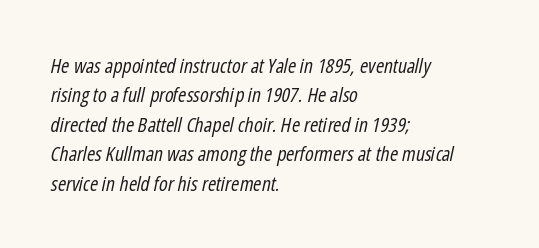
{"italic": "yes", "lean": "right", "slant_degrees": 12, "bold": "no", "underline": "no", "align": "left", "line_spacing": "normal", "line_spacing_ratio": 1.47, "letter_spacing": "normal", "letter_spacing_em": 0.0, "glyph_px": 20}
